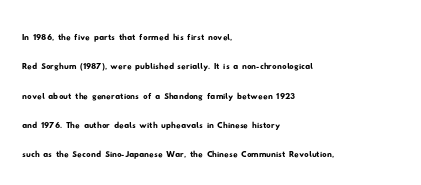
The type is set solid horizontally, with unmodified tracking. The lines in this sample share a left origin and differ only in where they stop. Baseline-to-baseline distance is the conventional proportion of letter height. Type without underlining.
